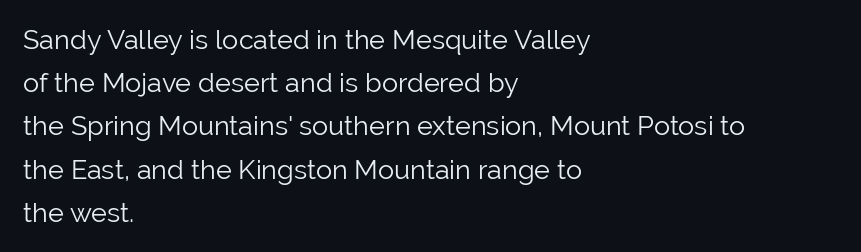
{"italic": "no", "bold": "no", "underline": "no", "align": "left", "line_spacing": "normal", "line_spacing_ratio": 1.6, "letter_spacing": "normal", "letter_spacing_em": 0.0, "glyph_px": 27}
